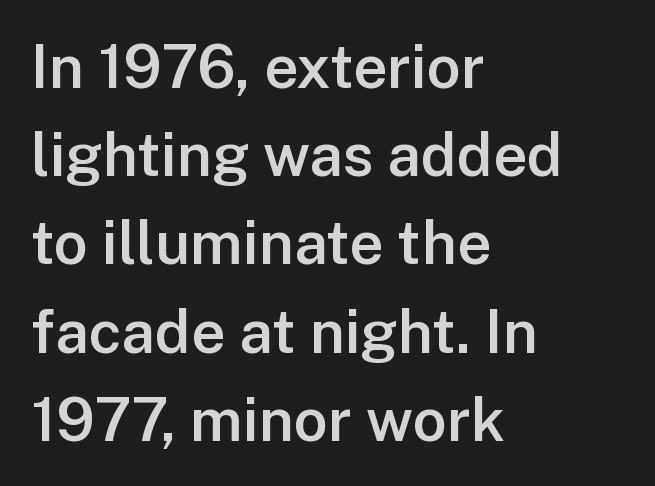
{"serif": "no", "italic": "no", "bold": "semi", "weight": "semibold", "width": "normal", "stroke_contrast": "low", "x_height": "medium", "monospaced": "no", "underline": "no", "align": "left", "line_spacing": "normal", "line_spacing_ratio": 1.47, "letter_spacing": "normal", "letter_spacing_em": 0.0, "glyph_px": 60}
